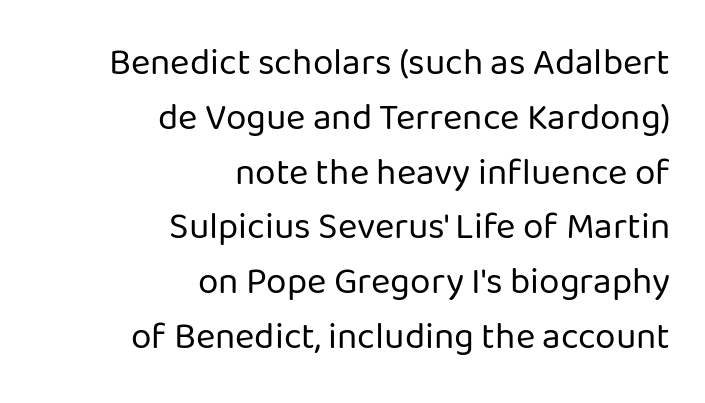
The passage shown is typed in a proportional face where columns would drift. The letters stand straight up with perfectly vertical stems. Compared with a typical body face, this is equally light or lighter still. This rendering employs a face without finishing strokes, i.e., a sans-serif. Words float on clear page, feet unadorned.
